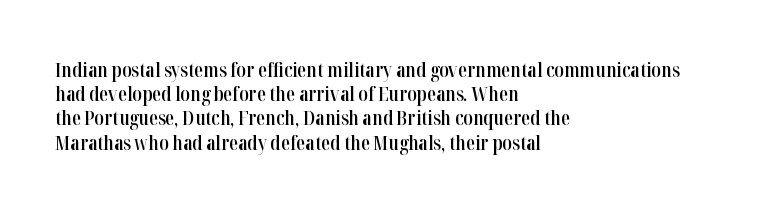
Decoration check: the copy has no underline. A typesetter would mark this as roman, not italic. The letters sit at their default tracking, neither squeezed nor spread. Each line starts at the same left margin while the right side varies. Each glyph is drawn with semibold strokes, heavier than normal yet not fully bold.
